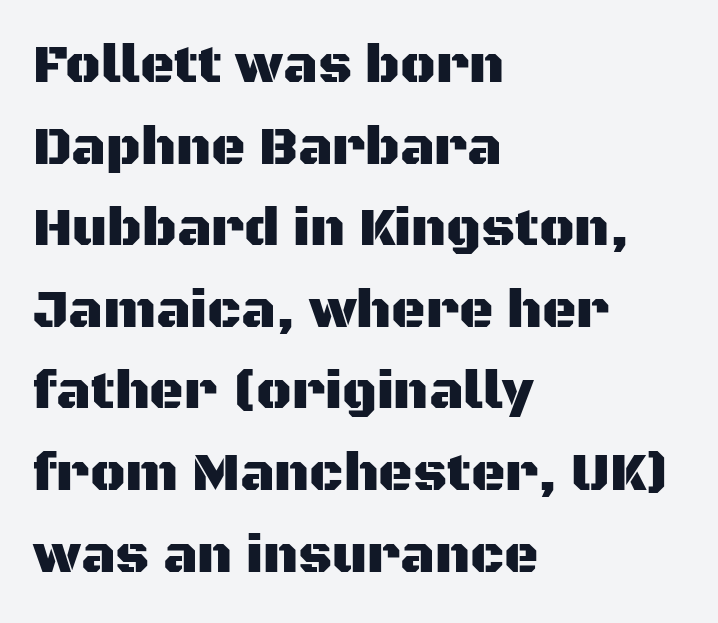
{"serif": "no", "italic": "no", "width": "normal", "stroke_contrast": "medium", "x_height": "large", "monospaced": "no", "underline": "no", "align": "left", "line_spacing": "normal", "line_spacing_ratio": 1.54, "letter_spacing": "normal", "letter_spacing_em": 0.0, "glyph_px": 53}
